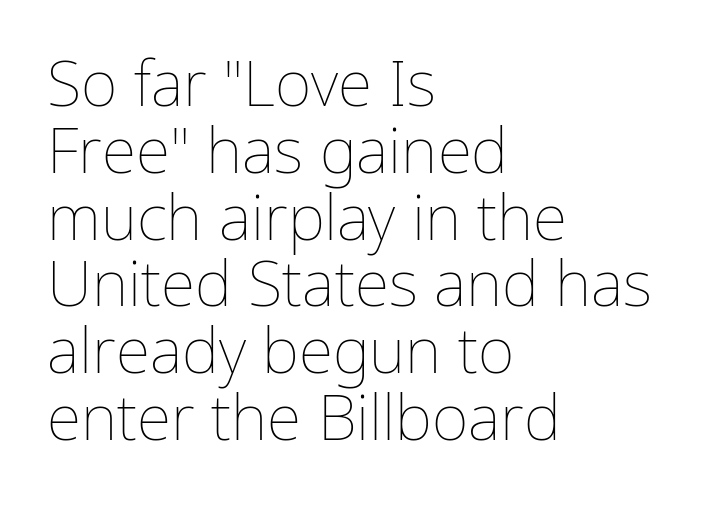
{"italic": "no", "bold": "no", "weight": "thin", "width": "normal", "stroke_contrast": "low", "x_height": "medium", "monospaced": "no", "underline": "no", "align": "left", "line_spacing": "tight", "line_spacing_ratio": 1.06, "letter_spacing": "normal", "letter_spacing_em": 0.0, "glyph_px": 63}
